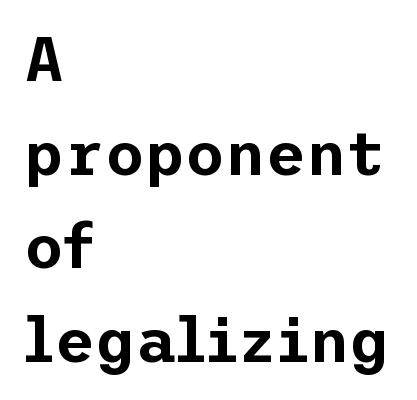
{"serif": "no", "italic": "no", "width": "normal", "stroke_contrast": "low", "x_height": "medium", "underline": "no", "align": "left", "line_spacing": "normal", "line_spacing_ratio": 1.51, "letter_spacing": "normal", "letter_spacing_em": 0.0, "glyph_px": 62}
